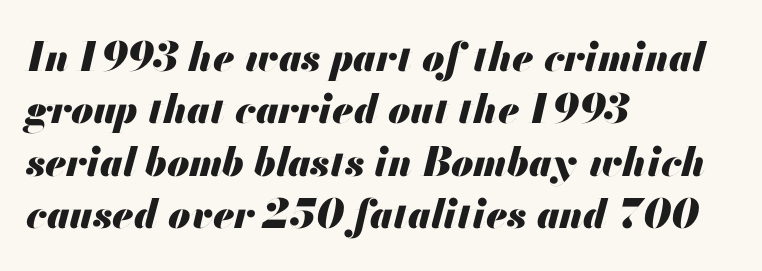
The letters are slanted; this is an italic face. The typesetter chose a ragged-right arrangement here. Leading: standard. Students, this is bold: see how much ink each stroke carries.
